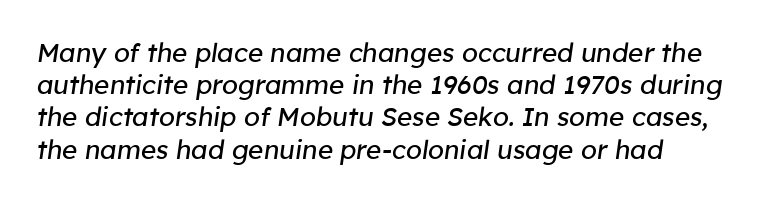
{"italic": "yes", "lean": "right", "slant_degrees": 8, "bold": "no", "underline": "no", "line_spacing_ratio": 1.24, "letter_spacing": "normal", "letter_spacing_em": 0.0, "glyph_px": 26}
